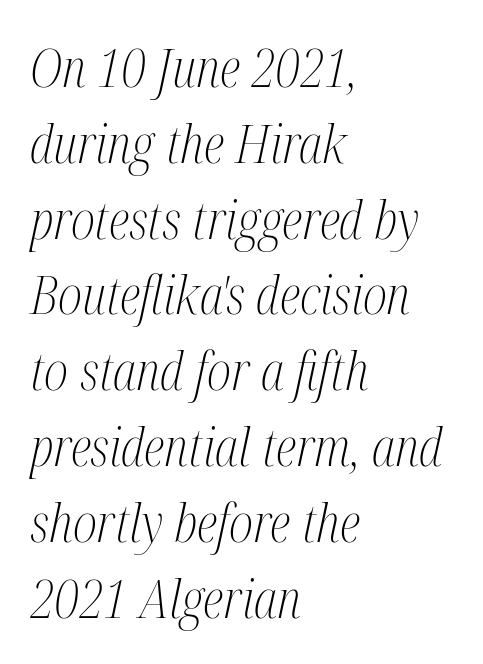
{"serif": "yes", "italic": "yes", "lean": "right", "slant_degrees": 12, "bold": "no", "weight": "light", "width": "condensed", "stroke_contrast": "medium", "x_height": "medium", "monospaced": "no", "underline": "no", "align": "left", "line_spacing": "normal", "line_spacing_ratio": 1.43, "letter_spacing": "normal", "letter_spacing_em": 0.0, "glyph_px": 53}
